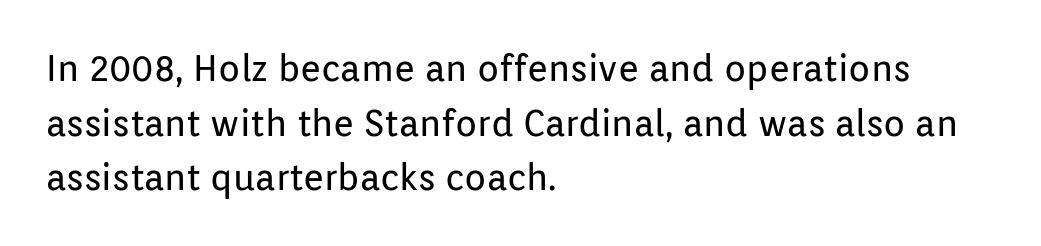
Q: Is the text bold? A: No.
Q: Is the text italic (slanted)? A: No, it is upright.
Q: Is the typeface a serif or a sans-serif typeface? A: Sans-serif.
Q: Is the text underlined? A: No.
Q: How is the paragraph aligned? A: Left-aligned.
Q: Is the spacing between letters normal or unusually wide? A: Normal.
Q: Is the spacing between lines tight, normal or loose? A: Normal.
Q: Width (condensed, normal, or wide)? A: Normal.
Q: Stroke contrast? A: Low.
Q: x-height? A: Medium.
Q: Monospaced? A: No.
